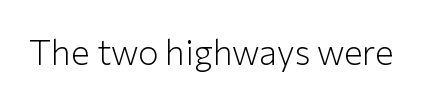
The image shows 35 px light sans-serif type, upright; set normal letter spacing, not underlined; low stroke contrast and a medium x-height.
